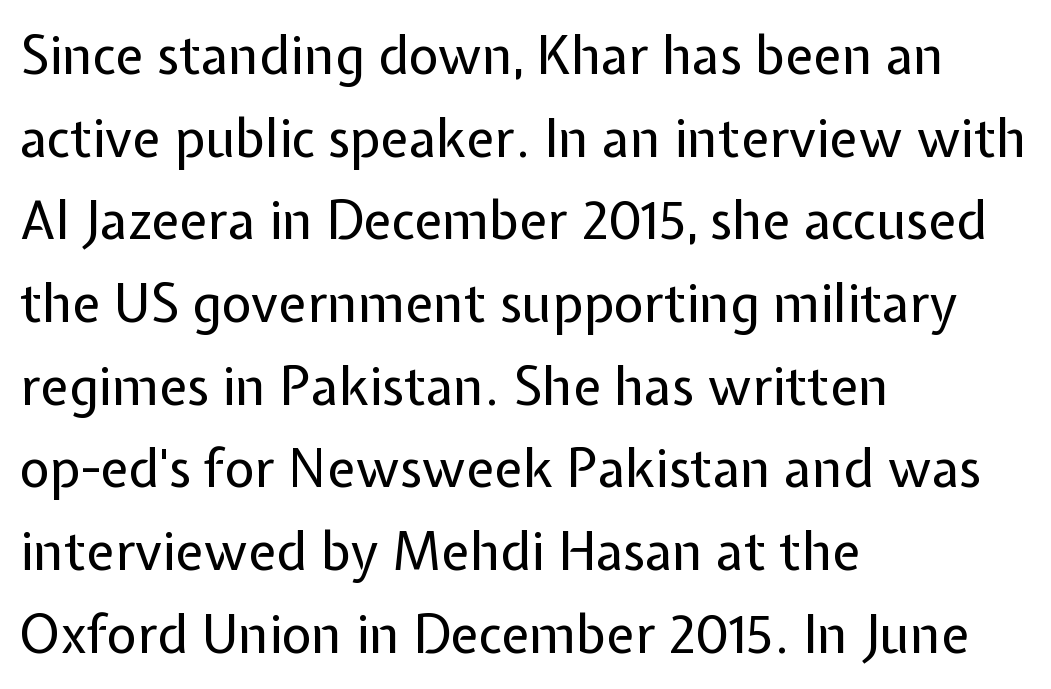
Q: Is the text bold? A: No.
Q: Is the text italic (slanted)? A: No, it is upright.
Q: Is the typeface a serif or a sans-serif typeface? A: Sans-serif.
Q: Is the text underlined? A: No.
Q: How is the paragraph aligned? A: Left-aligned.
Q: Is the spacing between letters normal or unusually wide? A: Normal.
Q: Is the spacing between lines tight, normal or loose? A: Normal.
Q: Width (condensed, normal, or wide)? A: Normal.
Q: Stroke contrast? A: Low.
Q: x-height? A: Medium.
Q: Monospaced? A: No.
